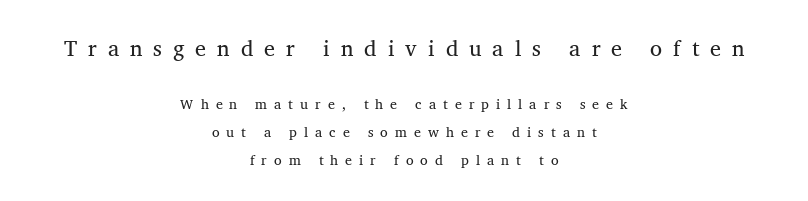
{"bold": "no", "underline": "no", "align": "center", "line_spacing": "loose", "line_spacing_ratio": 2.0, "letter_spacing": "wide", "letter_spacing_em": 0.5, "larger_block": "first", "size_ratio": 1.57, "glyph_px": 22}
